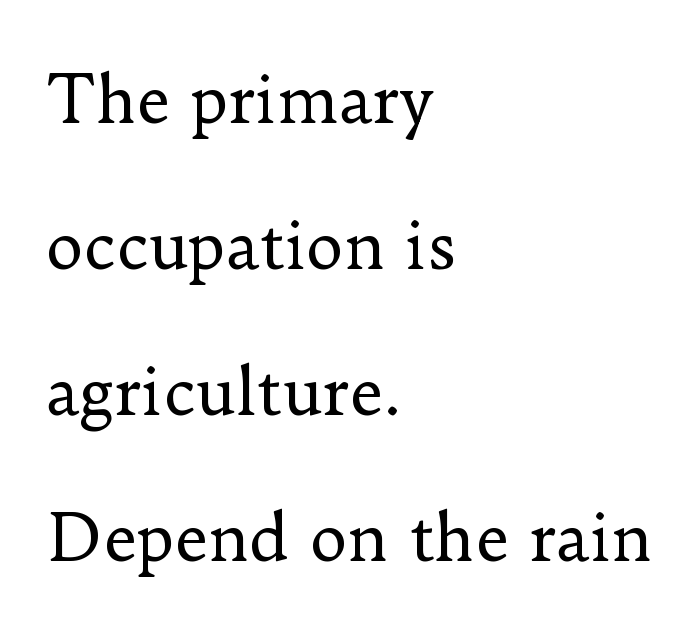
{"serif": "yes", "italic": "no", "bold": "no", "weight": "regular", "width": "normal", "stroke_contrast": "low", "x_height": "small", "monospaced": "no", "underline": "no", "align": "left", "line_spacing": "loose", "line_spacing_ratio": 2.28, "letter_spacing": "normal", "letter_spacing_em": 0.0, "glyph_px": 64}
